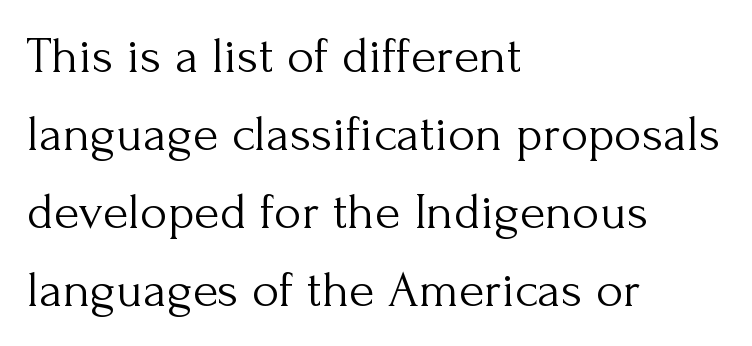
These lines are rendered in a variable-pitch font. No italicization has been applied; the sample stays upright. I'd call this a serif setting — the letters wear small feet. A clean baseline with only descenders dipping below it.
